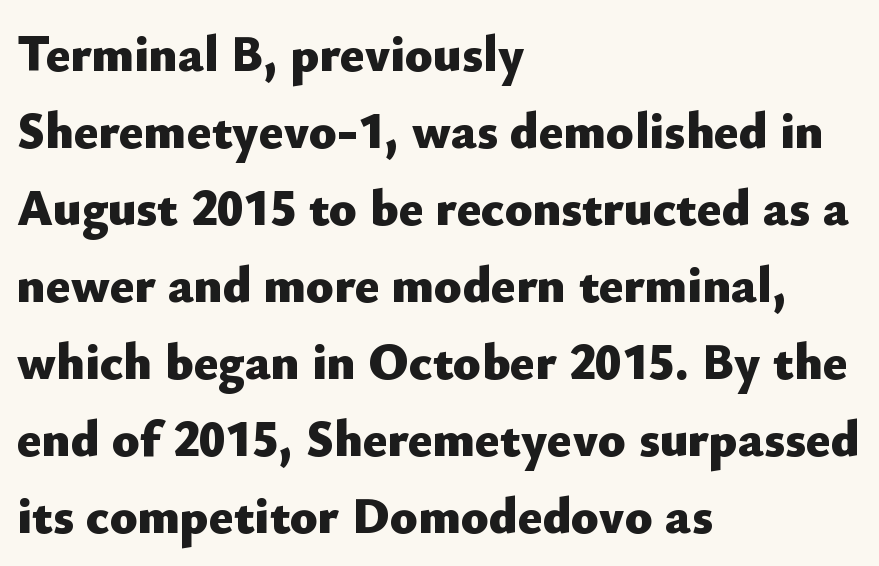
{"serif": "no", "italic": "no", "bold": "yes", "weight": "heavy", "width": "normal", "stroke_contrast": "low", "x_height": "small", "monospaced": "no", "underline": "no", "align": "left", "line_spacing": "normal", "line_spacing_ratio": 1.51, "letter_spacing": "normal", "letter_spacing_em": 0.0, "glyph_px": 51}
